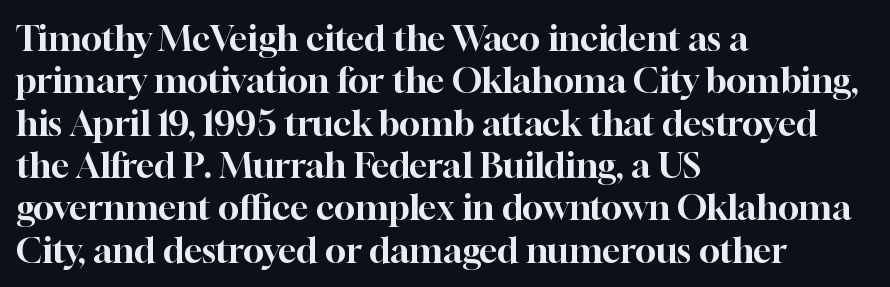
The image shows 35 px serif type, upright; set left-aligned, line spacing 1.21x, normal letter spacing, not underlined; high stroke contrast and a medium x-height.
